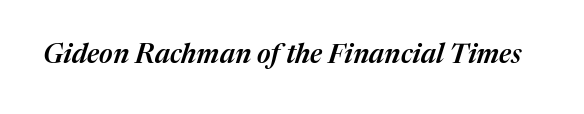
The image shows 27 px text type, italic (leaning right); set normal letter spacing, not underlined.
